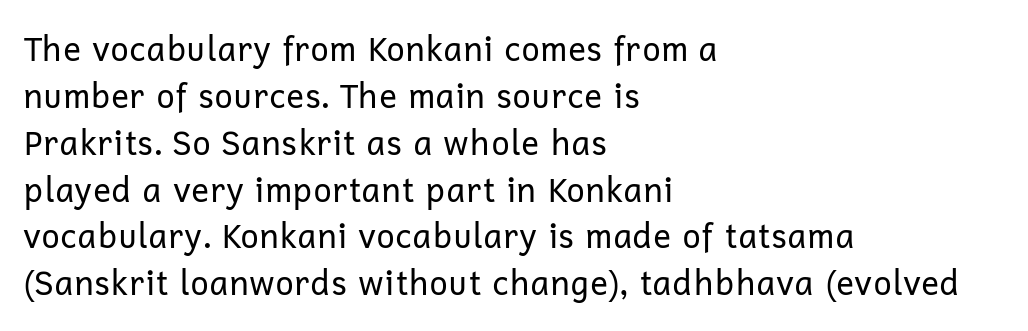
Check the space under the baseline: it is left empty. This sample has the flowing, uneven cadence of proportional lettering. Here the glyphs are tracked normally, forming tight word shapes. No extra ink here — the face is not bold. These lines stack with their left ends in a neat column. The rendering uses a moderate line-height, typical for paragraphs.
